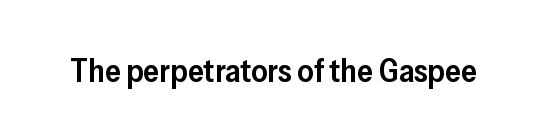
The image shows 32 px semibold sans-serif type, upright; set normal letter spacing, not underlined; low stroke contrast and a medium x-height.
